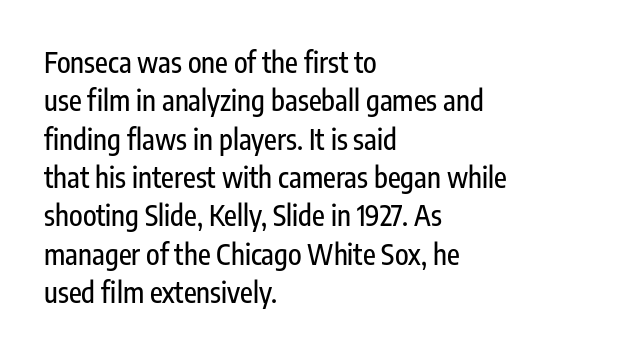
{"serif": "no", "italic": "no", "width": "condensed", "stroke_contrast": "low", "x_height": "medium", "monospaced": "no", "underline": "no", "align": "left", "line_spacing": "normal", "line_spacing_ratio": 1.37, "letter_spacing": "normal", "letter_spacing_em": 0.0, "glyph_px": 28}
